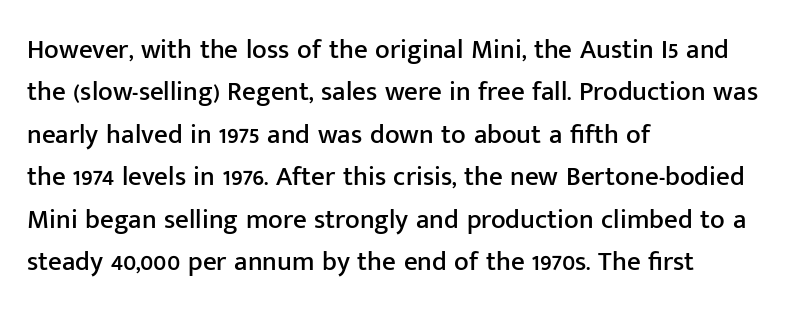
Q: Is the text italic (slanted)? A: No, it is upright.
Q: Is the text underlined? A: No.
Q: How is the paragraph aligned? A: Left-aligned.
Q: Is the spacing between letters normal or unusually wide? A: Normal.
Q: Is the spacing between lines tight, normal or loose? A: Normal.
